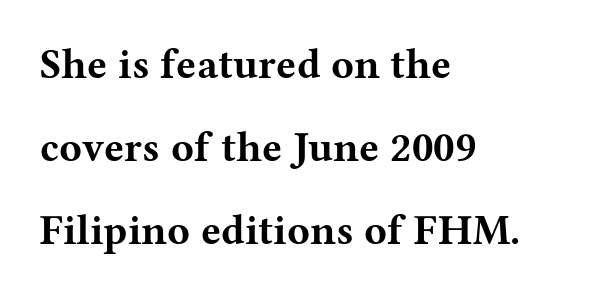
{"serif": "yes", "italic": "no", "bold": "yes", "weight": "bold", "width": "wide", "stroke_contrast": "medium", "x_height": "medium", "monospaced": "no", "underline": "no", "align": "left", "line_spacing": "loose", "line_spacing_ratio": 1.98, "letter_spacing": "normal", "letter_spacing_em": 0.0, "glyph_px": 42}
